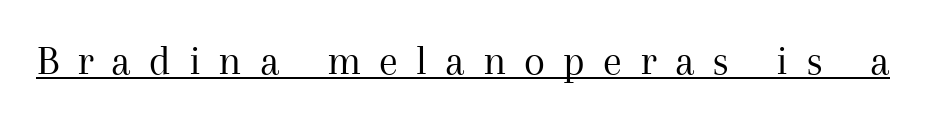
The image shows 43 px regular-weight serif type, upright; set unusually wide letter spacing (+0.42 em), underlined; medium stroke contrast and a medium x-height.
